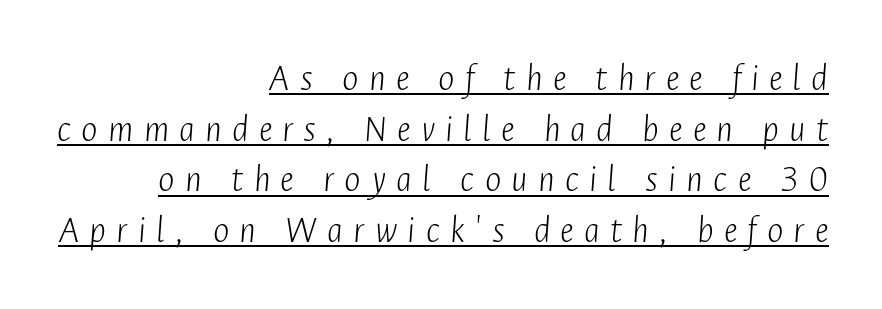
The image shows 39 px light, condensed type, italic (leaning right); set right-aligned, normal line spacing (1.3x), unusually wide letter spacing (+0.26 em), underlined; low stroke contrast and a medium x-height.
